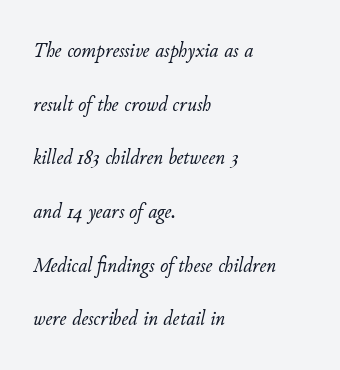
Q: Is the text bold? A: No.
Q: Is the text italic (slanted)? A: Yes, it leans right by about 11 degrees.
Q: Is the text underlined? A: No.
Q: How is the paragraph aligned? A: Left-aligned.
Q: Is the spacing between letters normal or unusually wide? A: Normal.
Q: Is the spacing between lines tight, normal or loose? A: Loose.
